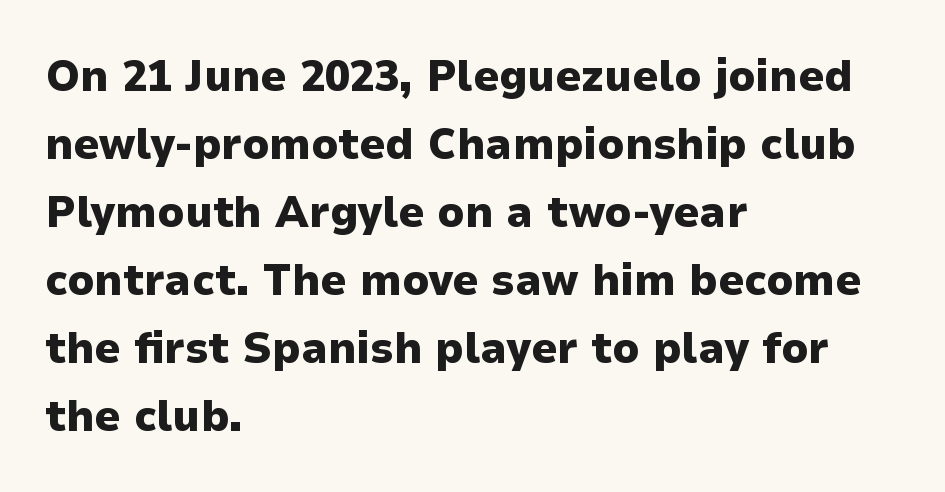
{"serif": "no", "italic": "no", "bold": "yes", "weight": "heavy", "width": "normal", "stroke_contrast": "low", "x_height": "medium", "monospaced": "no", "underline": "no", "align": "left", "line_spacing": "normal", "line_spacing_ratio": 1.51, "letter_spacing": "normal", "letter_spacing_em": 0.0, "glyph_px": 45}
